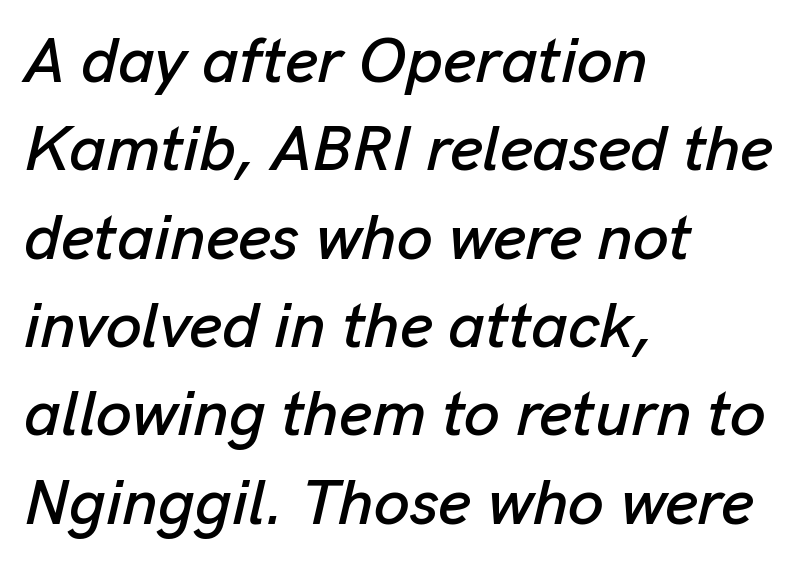
{"italic": "yes", "lean": "right", "slant_degrees": 13, "width": "normal", "stroke_contrast": "low", "x_height": "medium", "monospaced": "no", "underline": "no", "align": "left", "line_spacing": "normal", "line_spacing_ratio": 1.38, "letter_spacing": "normal", "letter_spacing_em": 0.0, "glyph_px": 64}
